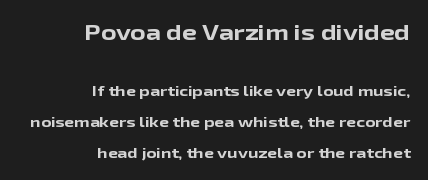
Plenty of ink on the page — the face is bold. Posture: straight, roman, zero tilt. Default kerning and tracking; the words read as compact shapes. This rendering uses right alignment, leaving the left contour irregular. Descenders are the only things crossing below the line. Typesetter's note — upper block bumped up in size, lower block left smaller.
